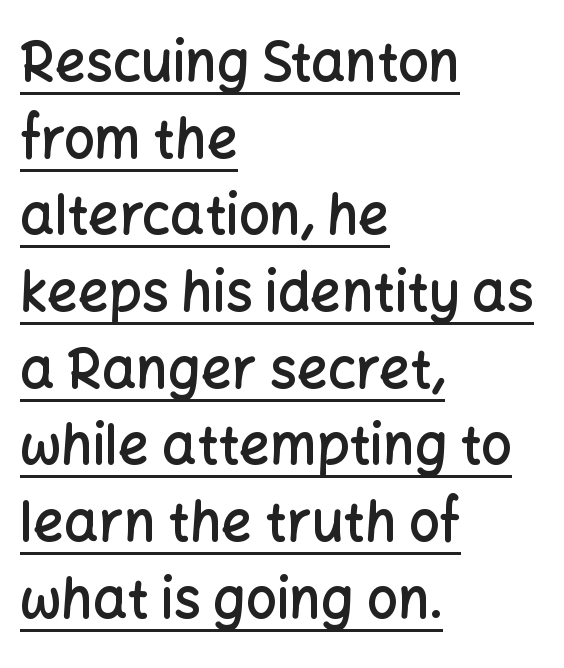
If you drew a line through each stem, it would be perfectly vertical. Students, observe: this is what conventionally led text looks like. Teacher's note: observe the even left margin — that is flush-left alignment. Proportional: the letters do not fall into vertical columns. The lettering is marked with a stroke running underneath it. Strokes here are thickened, but only to semibold level.
